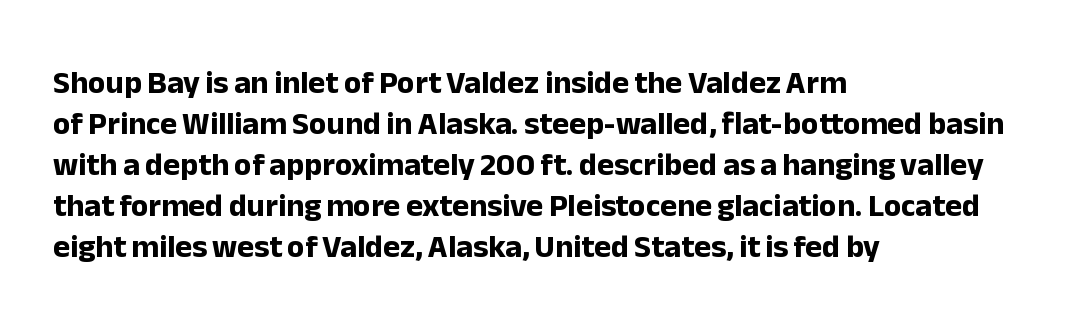
Q: Is the text bold? A: Yes.
Q: Is the text italic (slanted)? A: No, it is upright.
Q: Is the typeface a serif or a sans-serif typeface? A: Sans-serif.
Q: Is the text underlined? A: No.
Q: How is the paragraph aligned? A: Left-aligned.
Q: Is the spacing between letters normal or unusually wide? A: Normal.
Q: Is the spacing between lines tight, normal or loose? A: Normal.
Q: Width (condensed, normal, or wide)? A: Normal.
Q: Stroke contrast? A: Low.
Q: x-height? A: Medium.
Q: Monospaced? A: No.
